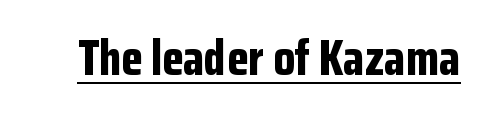
The tracking reads as untouched default to a designer's eye. Serifs: no, the terminals of the letterforms are clean. The glyphs have the mass of a bold cut. Notice how a bar underscores the lettering throughout.
